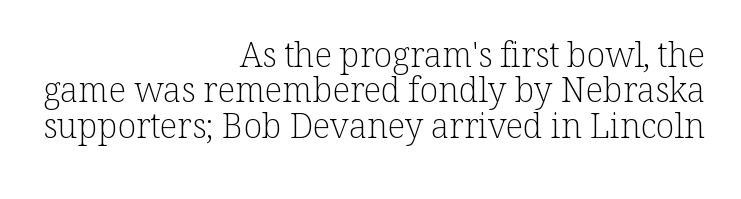
The image shows 34 px light serif type, upright; set right-aligned, tight line spacing (1.04x), normal letter spacing, not underlined; low stroke contrast and a medium x-height.
